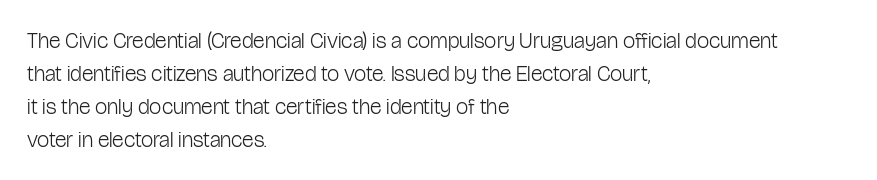
In terms of leading, this rendering sits right in the middle. Quick note: not italic, upright. Stems here are at most as thick as an everyday book face. Letter spacing: default.
